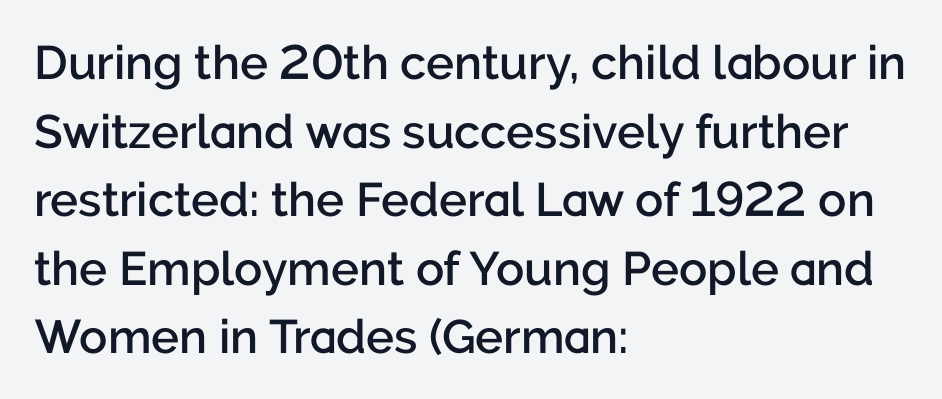
Q: Is the text bold? A: Semi-bold.
Q: Is the text italic (slanted)? A: No, it is upright.
Q: Is the typeface a serif or a sans-serif typeface? A: Sans-serif.
Q: Is the text underlined? A: No.
Q: How is the paragraph aligned? A: Left-aligned.
Q: Is the spacing between letters normal or unusually wide? A: Normal.
Q: Is the spacing between lines tight, normal or loose? A: Normal.
Q: Width (condensed, normal, or wide)? A: Normal.
Q: Stroke contrast? A: Low.
Q: x-height? A: Medium.
Q: Monospaced? A: No.
